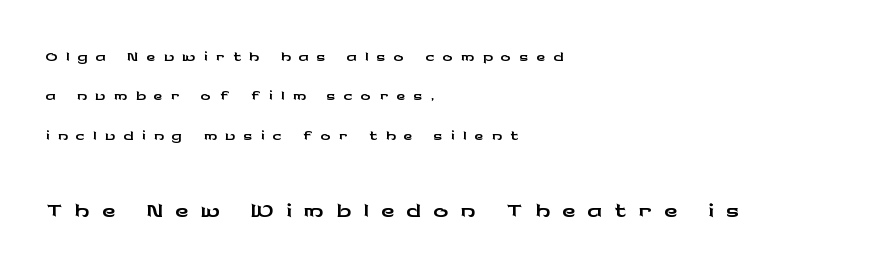
Q: Is the text italic (slanted)? A: No, it is upright.
Q: Is the typeface a serif or a sans-serif typeface? A: Sans-serif.
Q: Is the text underlined? A: No.
Q: How is the paragraph aligned? A: Left-aligned.
Q: Is the spacing between letters normal or unusually wide? A: Unusually wide.
Q: Is the spacing between lines tight, normal or loose? A: Normal.
Q: Which block of text is set in a larger size, the first (top) or the second (bottom)? A: The second (bottom) one.
Q: Width (condensed, normal, or wide)? A: Wide.
Q: Stroke contrast? A: Low.
Q: x-height? A: Medium.
Q: Monospaced? A: No.
